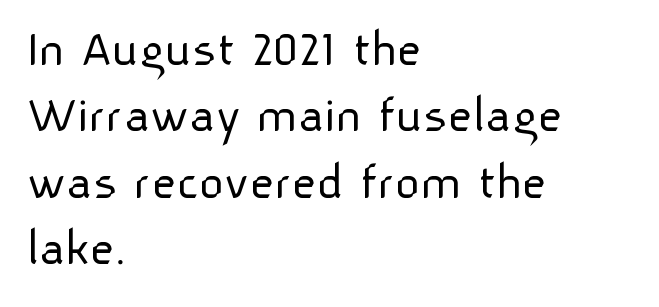
Reading down the block, your eye returns to a fixed left position each line. Descenders are the only things crossing below the line. The passage shown has conventional tracking throughout. Think of a printed novel: that variable character pitch is what you see here. The rendering shows plain stroke endings on the letterforms — a sans-serif design.
